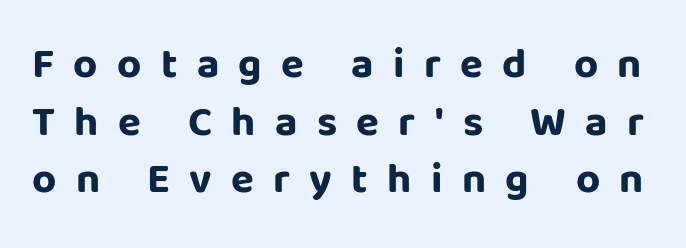
A typesetter would call this proportional, since set widths differ per character. Between one letter and the next there's a generous, obvious gap. One glance says typical: line gaps are just what's usual. The space beneath each line is pristine and unruled.
